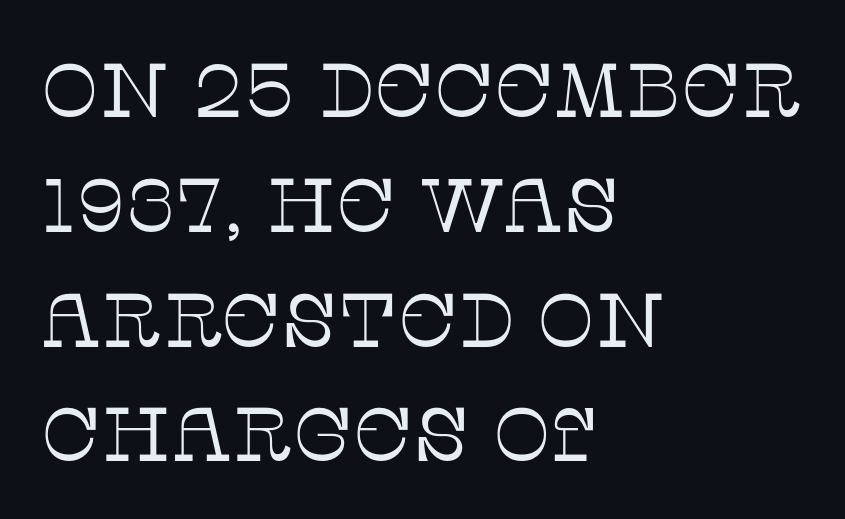
{"serif": "yes", "italic": "no", "bold": "no", "weight": "thin", "width": "normal", "stroke_contrast": "low", "x_height": "large", "monospaced": "no", "underline": "no", "align": "left", "line_spacing": "normal", "line_spacing_ratio": 1.51, "letter_spacing": "normal", "letter_spacing_em": 0.0, "glyph_px": 76}
